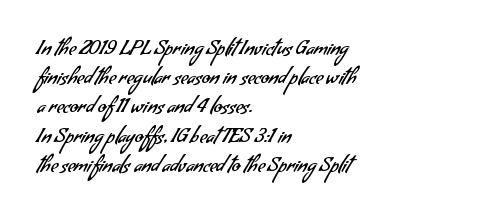
Q: Is the text bold? A: No.
Q: Is the text underlined? A: No.
Q: How is the paragraph aligned? A: Left-aligned.
Q: Is the spacing between letters normal or unusually wide? A: Normal.
Q: Is the spacing between lines tight, normal or loose? A: Normal.
